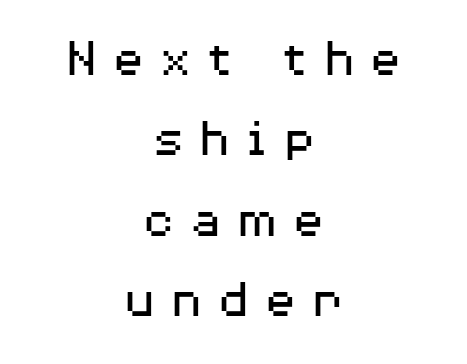
The image shows 54 px regular-weight, wide sans-serif type, upright; set centered, normal line spacing (1.49x), unusually wide letter spacing (+0.26 em), not underlined; medium stroke contrast and a medium x-height.
